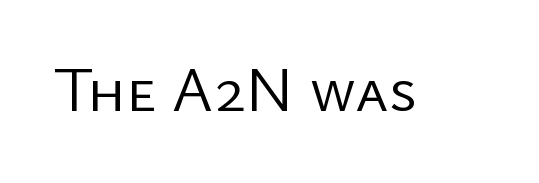
Q: Is the text bold? A: No.
Q: Is the text italic (slanted)? A: No, it is upright.
Q: Is the typeface a serif or a sans-serif typeface? A: Sans-serif.
Q: Is the text underlined? A: No.
Q: Is the spacing between letters normal or unusually wide? A: Normal.
Q: Width (condensed, normal, or wide)? A: Normal.
Q: Stroke contrast? A: Low.
Q: x-height? A: Medium.
Q: Monospaced? A: No.
